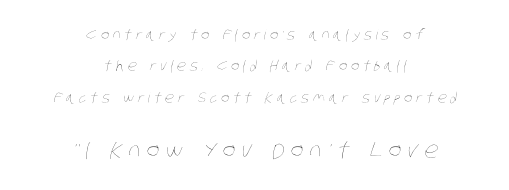
The image shows 22 px text type; set centered, loose line spacing (2.25x), unusually wide letter spacing (+0.27 em), not underlined; the second (bottom) block is 1.57x larger.
